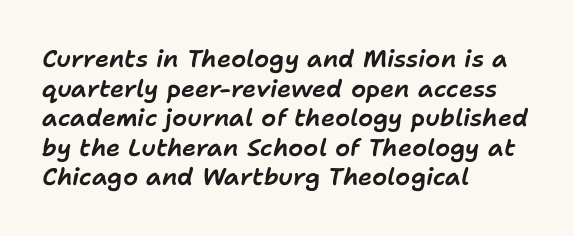
{"italic": "yes", "lean": "right", "slant_degrees": 11, "underline": "no", "align": "left", "line_spacing_ratio": 1.23, "letter_spacing": "normal", "letter_spacing_em": 0.0, "glyph_px": 24}
